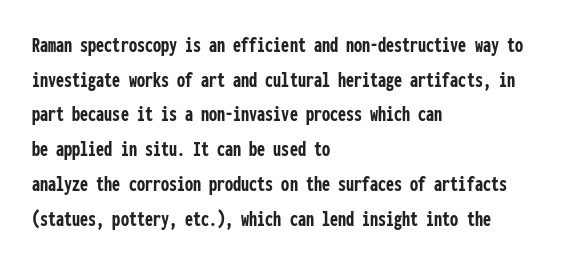
Every stem runs plumb, perpendicular to the baseline. The typesetting leans heavy: a genuine bold. Anything drawn beneath the words? Only blank space. The paragraph shown leans on its left margin. In terms of letterspacing, this is plain default setting. The space between consecutive lines is moderate.
